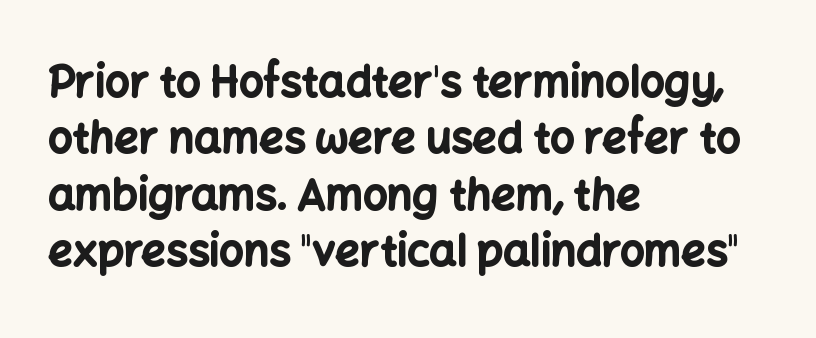
The image shows 43 px bold sans-serif type, upright; set left-aligned, normal line spacing (1.31x), normal letter spacing, not underlined; low stroke contrast and a medium x-height.
